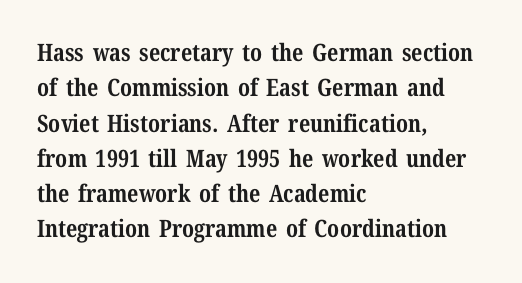
The baseline area is clear. Rendered with straight, roman letterforms. The face used here has the dense, thick strokes of a bold. One-word summary of the alignment: left.
